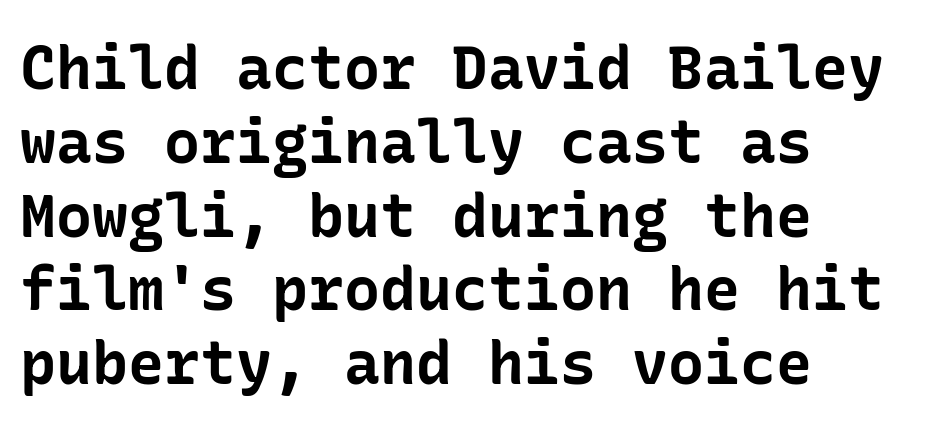
The image shows 60 px bold sans-serif type, upright; set left-aligned, line spacing 1.23x, normal letter spacing, not underlined; low stroke contrast and a medium x-height.
